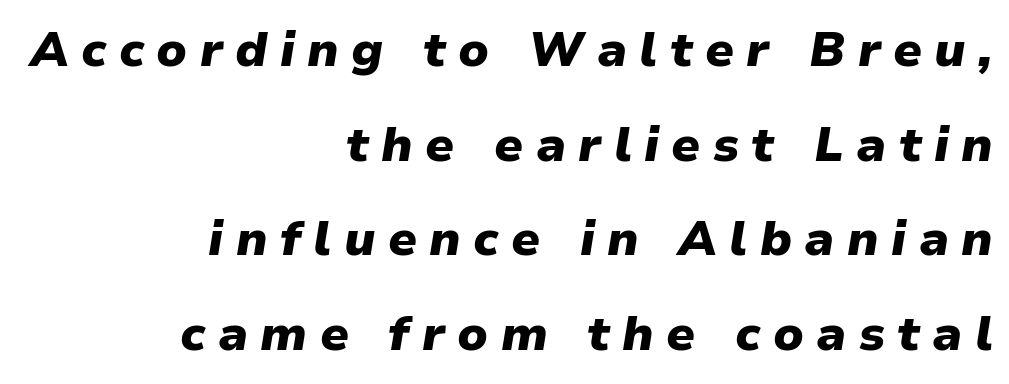
{"italic": "yes", "lean": "right", "slant_degrees": 9, "bold": "yes", "weight": "heavy", "width": "normal", "stroke_contrast": "low", "x_height": "medium", "monospaced": "no", "underline": "no", "align": "right", "line_spacing": "loose", "line_spacing_ratio": 1.93, "letter_spacing": "wide", "letter_spacing_em": 0.25, "glyph_px": 49}
